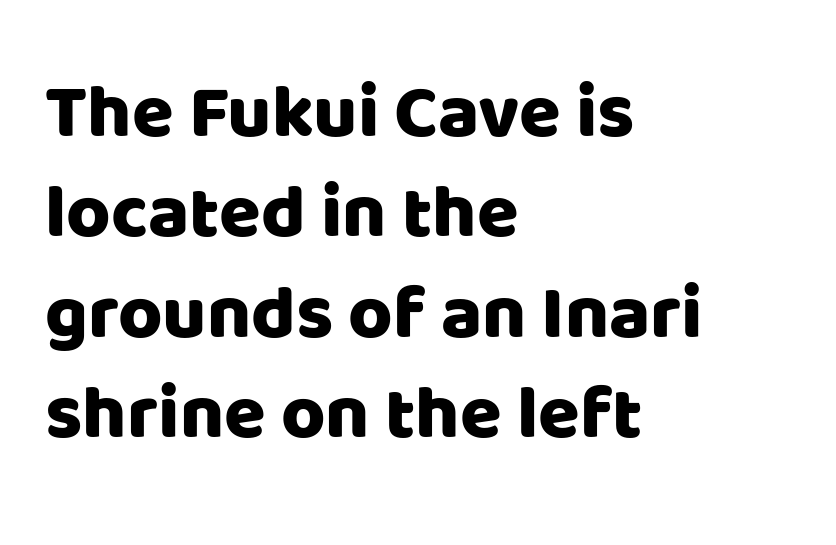
The font's upright variant was chosen for this text. You could call the tracking neutral — neither tight nor loose. These lines sit exactly where default settings would place them. Is this a fixed-width face? No — the glyphs have proportional, varying widths. These lines are composed in type without serifs.
